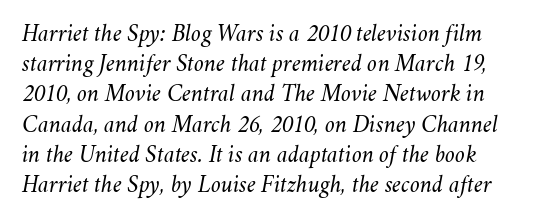
{"italic": "yes", "lean": "right", "slant_degrees": 11, "bold": "no", "underline": "no", "line_spacing_ratio": 1.21, "letter_spacing": "normal", "letter_spacing_em": 0.0, "glyph_px": 25}
